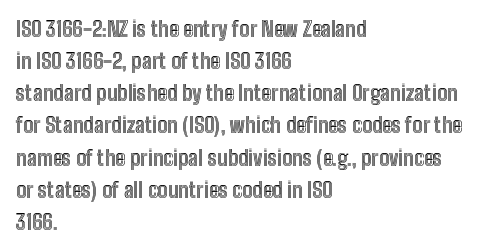
The image shows 21 px text type, upright; set left-aligned, normal line spacing (1.53x), normal letter spacing, not underlined.
